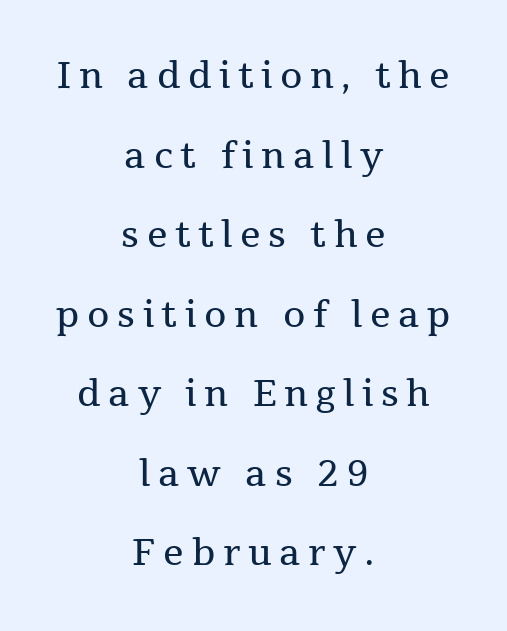
The image shows 36 px regular-weight serif type, upright; set centered, loose line spacing (2.21x), unusually wide letter spacing (+0.21 em), not underlined; medium stroke contrast and a medium x-height.
